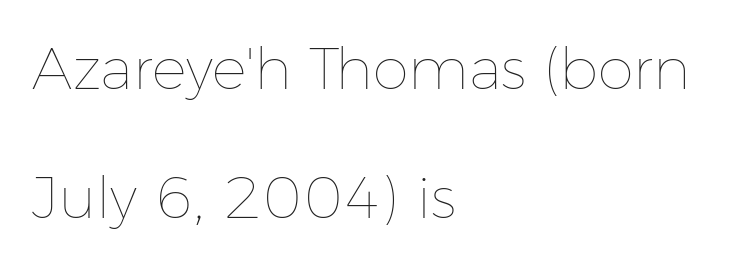
Q: Is the text bold? A: No.
Q: Is the text italic (slanted)? A: No, it is upright.
Q: Is the text underlined? A: No.
Q: How is the paragraph aligned? A: Left-aligned.
Q: Is the spacing between letters normal or unusually wide? A: Normal.
Q: Is the spacing between lines tight, normal or loose? A: Loose.
Q: Width (condensed, normal, or wide)? A: Normal.
Q: Stroke contrast? A: Low.
Q: x-height? A: Medium.
Q: Monospaced? A: No.
